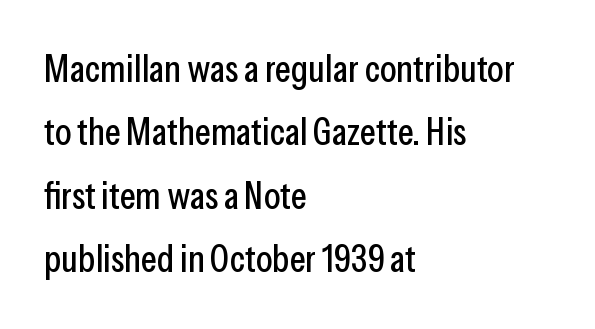
The image shows 38 px condensed sans-serif type, upright; set left-aligned, normal line spacing (1.67x), normal letter spacing, not underlined; low stroke contrast and a medium x-height.
